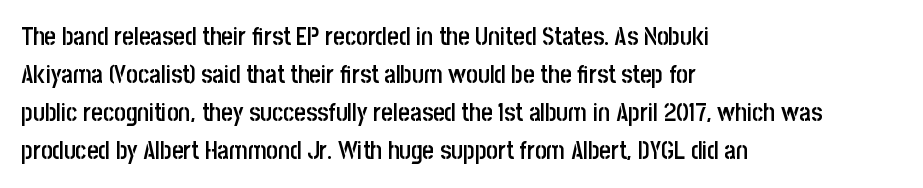
A roman cut, with each character standing at attention. The type is set solid horizontally, with unmodified tracking. These lines stack with their left ends in a neat column. Each glyph is drawn with semibold strokes, heavier than normal yet not fully bold.
